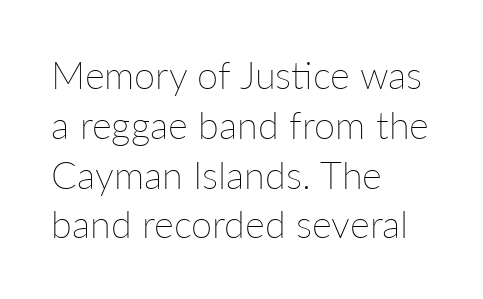
The designer left line spacing at the default. The letters stand straight up with perfectly vertical stems. The rendering anchors every line to the left-hand side. The passage shown is not underscored anywhere.
